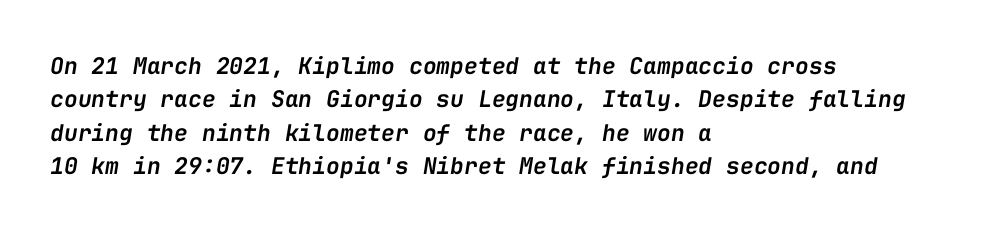
The image shows 23 px text type, italic (leaning right); set left-aligned, normal line spacing (1.45x), normal letter spacing, not underlined.
